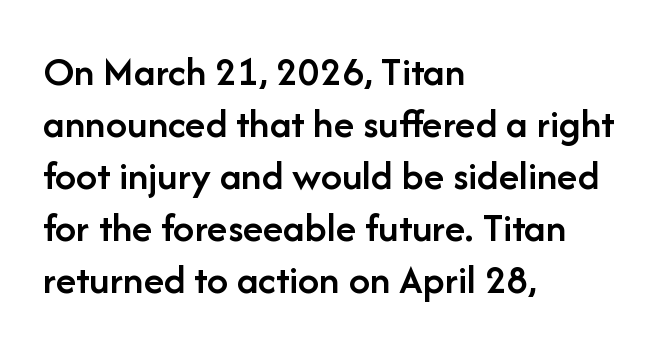
Q: Is the text bold? A: Semi-bold.
Q: Is the text italic (slanted)? A: No, it is upright.
Q: Is the typeface a serif or a sans-serif typeface? A: Sans-serif.
Q: Is the text underlined? A: No.
Q: How is the paragraph aligned? A: Left-aligned.
Q: Is the spacing between letters normal or unusually wide? A: Normal.
Q: Width (condensed, normal, or wide)? A: Normal.
Q: Stroke contrast? A: Low.
Q: x-height? A: Medium.
Q: Monospaced? A: No.
